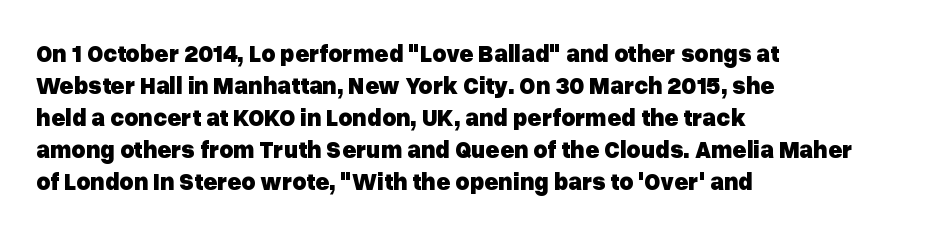
How are the letters spaced? Ordinarily, with no added tracking. Left-aligned paragraph, ragged on the right. The rows are spaced the way most documents space them. The glyphs are unaccompanied by any horizontal stroke below them. Weight check: bold — yes, fully. Ordinary non-slanted type is in use.
